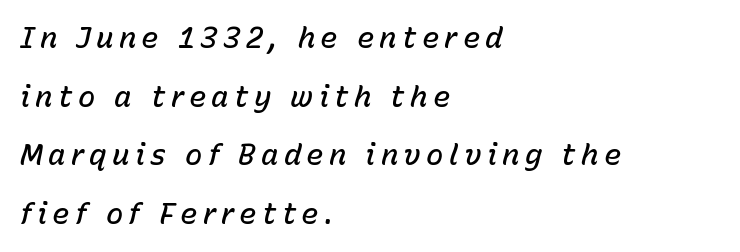
A typesetter would call this proportional, since set widths differ per character. The text block is weighted toward the left margin, trailing off unevenly rightward. The axis of the letterforms is tilted away from vertical. How heavy is the stroke? Medium-heavy — a semibold, shy of bold. You could fit nearly another row in the gap between these rows.
